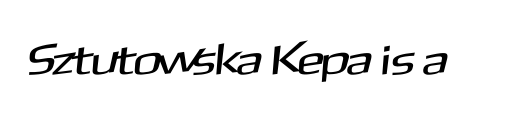
Short note: letters normally spaced. Descenders hang freely into open space. Character widths vary here, with narrow letters taking less room than wide ones. The designer went with a sans here, leaving each stem footless.
